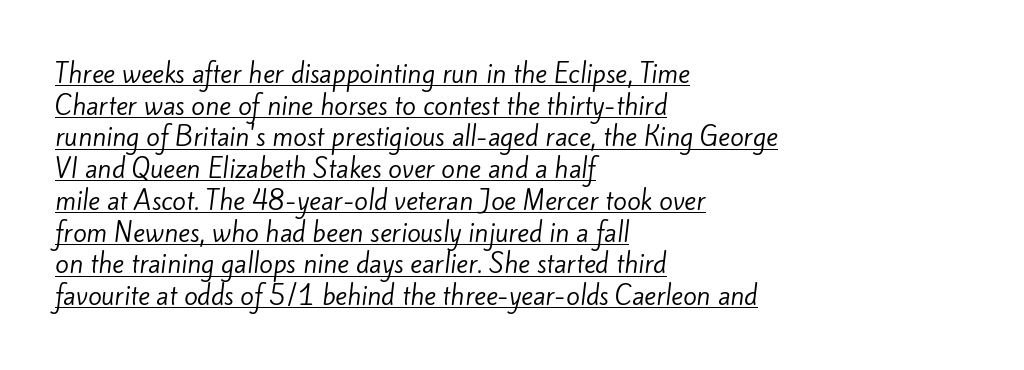
The lines are quadded left. Summary of vertical rhythm: regular, with standard interline spacing. Words appear dense and cohesive because spacing is normal. These characters rest on top of a visible drawn line.
